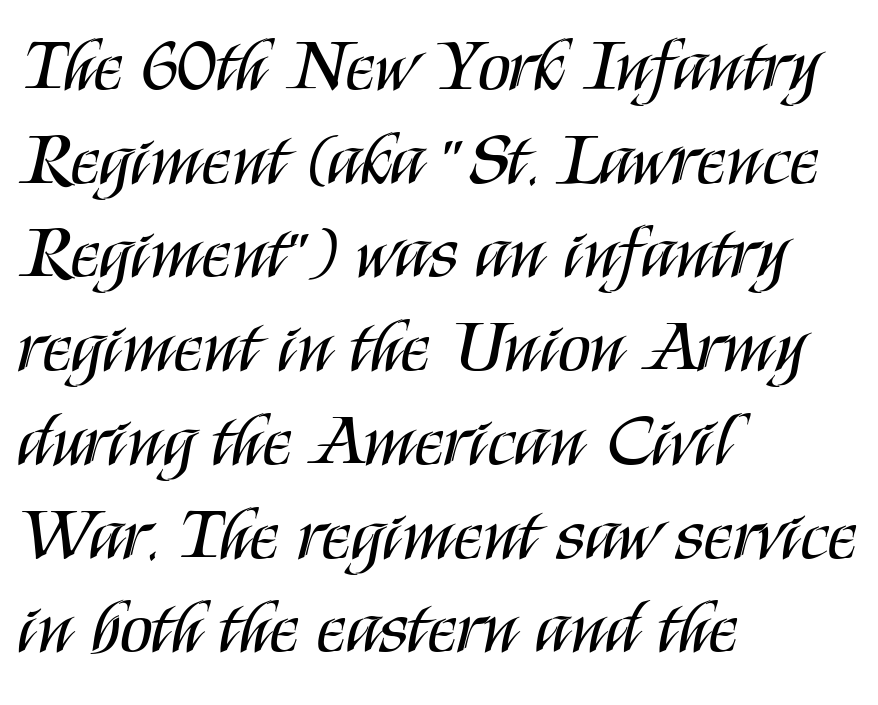
Note the varied advance widths — an 'i' is clearly narrower than an 'm'. A bare baseline throughout the passage. The rows are spaced the way most documents space them. Does the type have serifs? No, each stem ends abruptly. Every row of glyphs begins at an identical x-position on the left.
